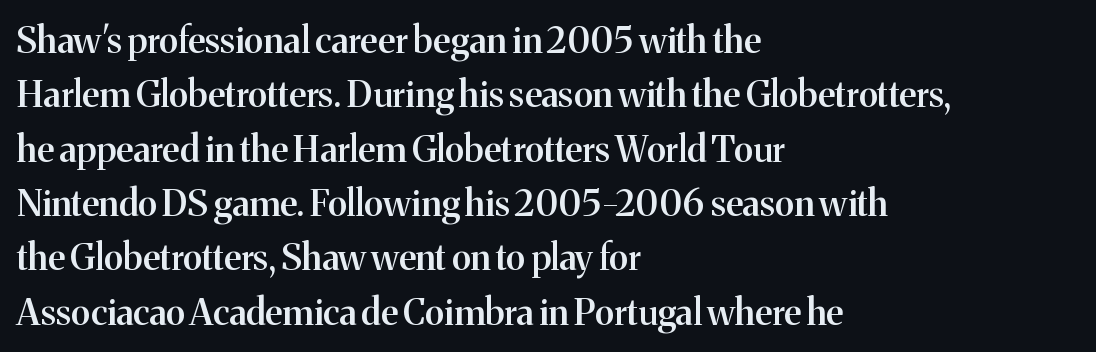
Q: Is the text bold? A: Semi-bold.
Q: Is the text italic (slanted)? A: No, it is upright.
Q: Is the typeface a serif or a sans-serif typeface? A: Serif.
Q: Is the text underlined? A: No.
Q: How is the paragraph aligned? A: Left-aligned.
Q: Is the spacing between letters normal or unusually wide? A: Normal.
Q: Is the spacing between lines tight, normal or loose? A: Normal.
Q: Width (condensed, normal, or wide)? A: Normal.
Q: Stroke contrast? A: Medium.
Q: x-height? A: Medium.
Q: Monospaced? A: No.
